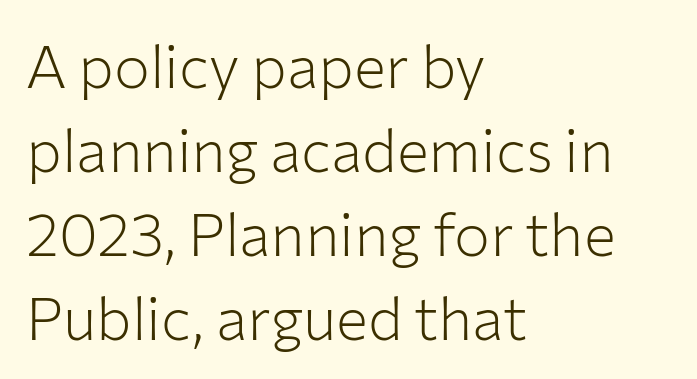
The typeface has the unassuming heft of standard copy or less. Students, note that the glyphs here touch the page at normal intervals. The glyphs are unaccompanied by any horizontal stroke below them. Nothing sits at the stroke ends, so this counts as sans-serif.
